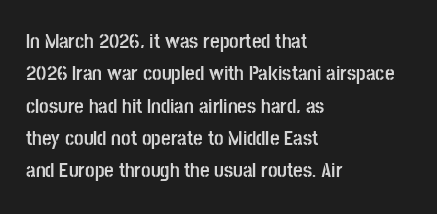
{"italic": "no", "bold": "yes", "underline": "no", "align": "left", "line_spacing": "normal", "line_spacing_ratio": 1.54, "letter_spacing": "normal", "letter_spacing_em": 0.0, "glyph_px": 21}
